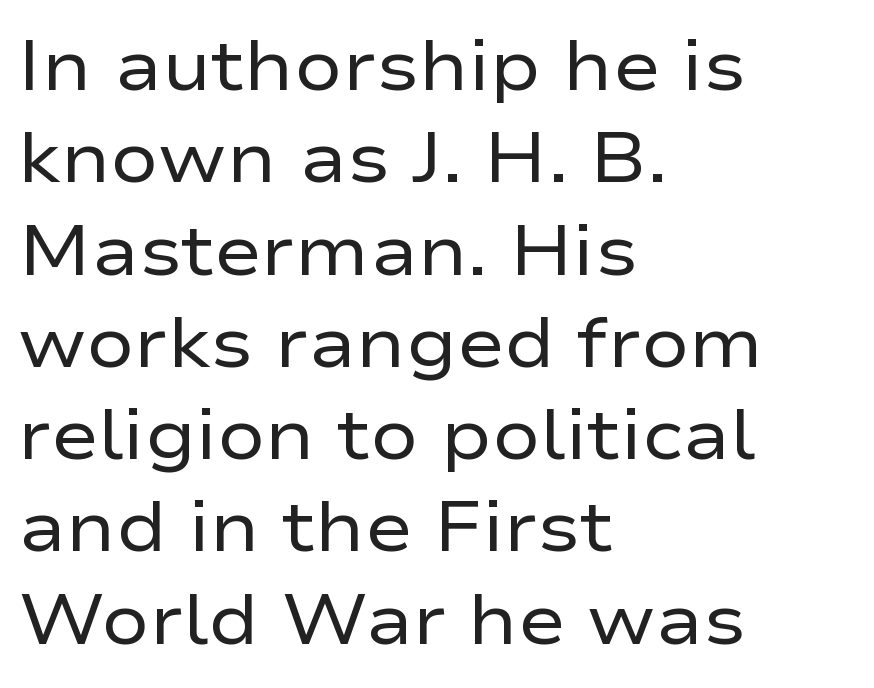
The image shows 71 px regular-weight, wide sans-serif type, upright; set left-aligned, normal line spacing (1.3x), normal letter spacing, not underlined; low stroke contrast and a medium x-height.
